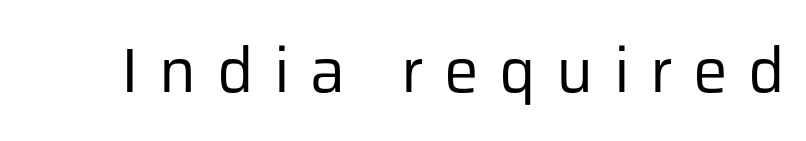
{"serif": "no", "italic": "no", "bold": "no", "weight": "regular", "width": "normal", "stroke_contrast": "low", "x_height": "medium", "monospaced": "no", "underline": "no", "letter_spacing": "wide", "letter_spacing_em": 0.33, "glyph_px": 62}
